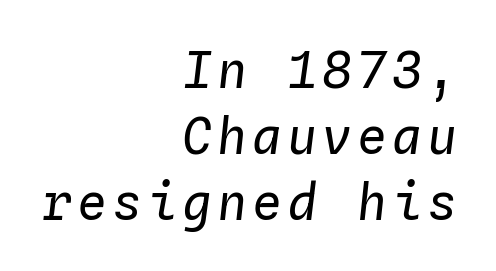
Q: Is the text bold? A: No.
Q: Is the text italic (slanted)? A: Yes, it leans right by about 4 degrees.
Q: Is the text underlined? A: No.
Q: How is the paragraph aligned? A: Right-aligned.
Q: Is the spacing between lines tight, normal or loose? A: Normal.
Q: Width (condensed, normal, or wide)? A: Normal.
Q: Stroke contrast? A: Low.
Q: x-height? A: Medium.
Q: Monospaced? A: Yes.
